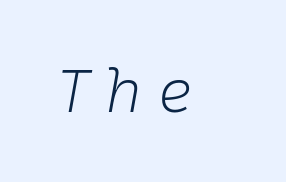
{"italic": "yes", "lean": "right", "slant_degrees": 10, "bold": "no", "weight": "light", "width": "normal", "stroke_contrast": "low", "x_height": "medium", "underline": "no", "letter_spacing": "wide", "letter_spacing_em": 0.25, "glyph_px": 61}
